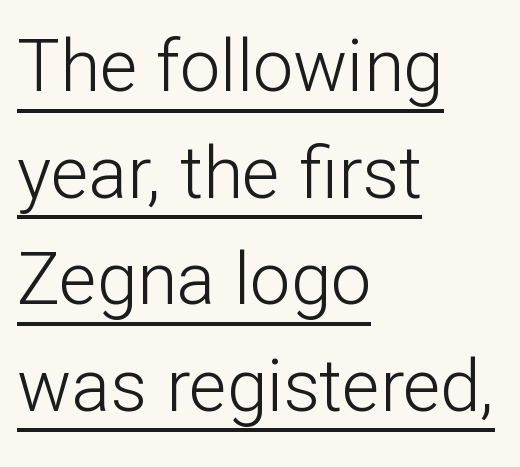
{"serif": "no", "italic": "no", "bold": "no", "weight": "light", "width": "normal", "stroke_contrast": "low", "x_height": "medium", "monospaced": "no", "underline": "yes", "align": "left", "line_spacing": "normal", "line_spacing_ratio": 1.48, "letter_spacing": "normal", "letter_spacing_em": 0.0, "glyph_px": 72}
